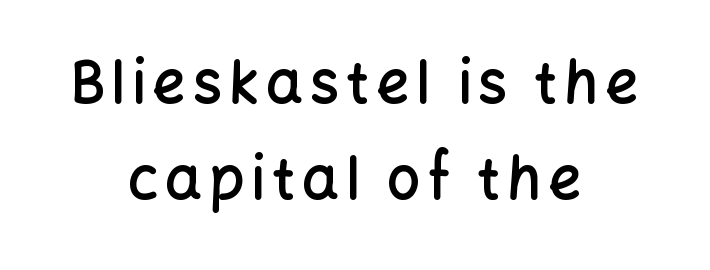
The image shows 58 px semibold sans-serif type, upright; set centered, normal line spacing (1.66x), not underlined; low stroke contrast and a medium x-height.
